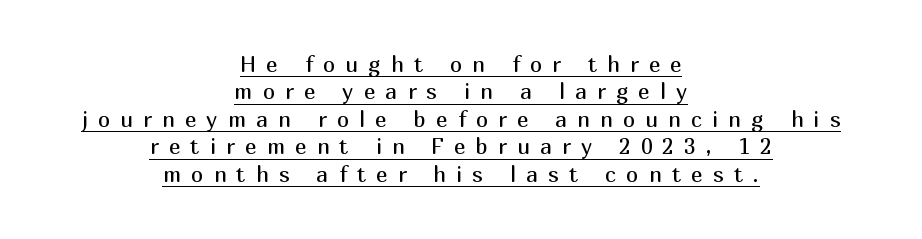
Between one letter and the next there's a generous, obvious gap. These lines were composed using upright roman letters. The specimen includes a rule beneath the text block's lines. Weight: not bold — regular or lighter. What's the leading like? Ordinary, nothing unusual. This rendering uses center alignment, leaving both contours irregular but symmetric.
